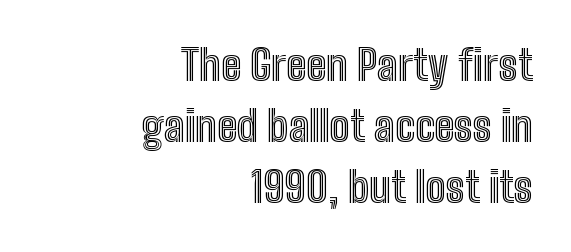
The compositor pushed each line to the right boundary. How are the letters spaced? Ordinarily, with no added tracking. Students, observe: this is what conventionally led text looks like. Every character sits straight up, as roman type does. The gap between lines stays unmarked.
